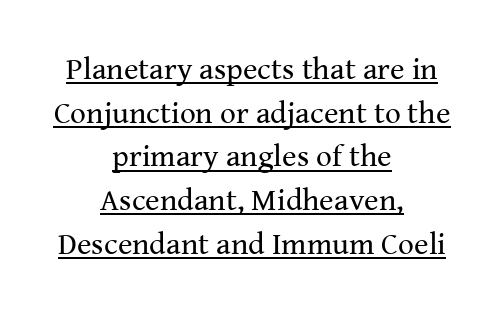
The strokes carry an ordinary text weight at most. Is there much room between lines? A standard amount, neither cramped nor airy. You can tell from the footed stems that serif type was used. Horizontally, the lines are justified to the midpoint only.
